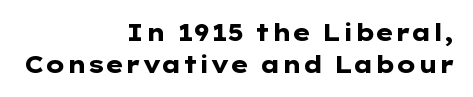
Each word holds together tightly as a unit, with standard inter-letter gaps. Every letter is thick-stroked: bold, no question. Leftover space on each line is placed entirely before the opening word. Posture: straight, roman, zero tilt.
